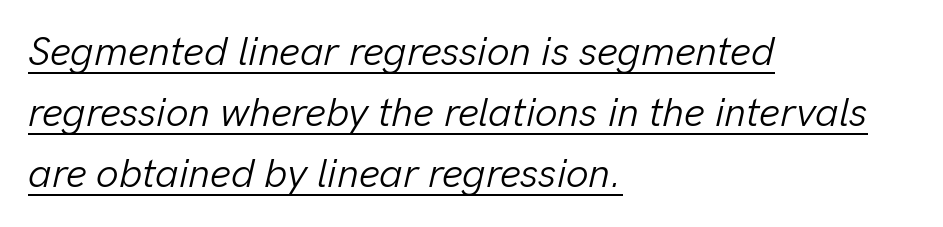
{"italic": "yes", "lean": "right", "slant_degrees": 13, "bold": "no", "weight": "light", "width": "normal", "stroke_contrast": "low", "x_height": "medium", "monospaced": "no", "underline": "yes", "align": "left", "line_spacing": "normal", "line_spacing_ratio": 1.52, "letter_spacing": "normal", "letter_spacing_em": 0.0, "glyph_px": 40}
